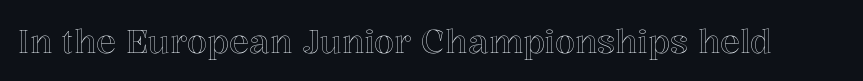
The image shows 33 px text type, upright; set normal letter spacing, not underlined; a medium x-height.
